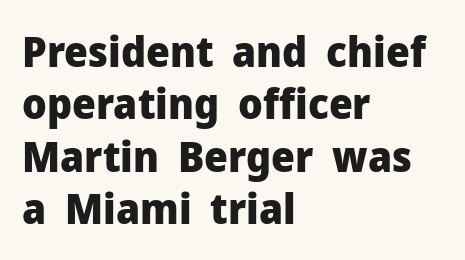
{"serif": "no", "italic": "no", "bold": "yes", "weight": "heavy", "width": "normal", "stroke_contrast": "low", "x_height": "medium", "monospaced": "no", "underline": "no", "align": "left", "line_spacing": "normal", "line_spacing_ratio": 1.25, "letter_spacing": "normal", "letter_spacing_em": 0.0, "glyph_px": 42}
